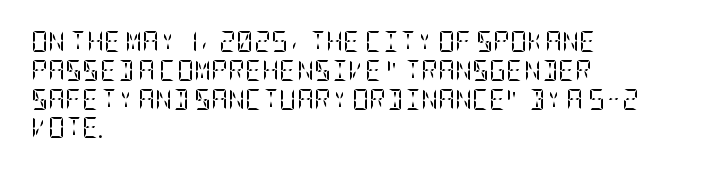
{"italic": "no", "bold": "no", "underline": "no", "align": "left", "line_spacing": "normal", "line_spacing_ratio": 1.37, "letter_spacing": "normal", "letter_spacing_em": 0.0, "glyph_px": 21}
